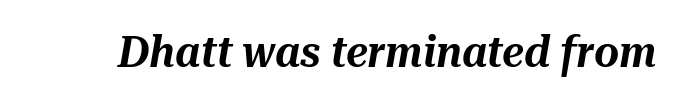
You could call the tracking neutral — neither tight nor loose. When letters slant like this, we call the style italic. The specimen omits any rule beneath the text block's lines. The passage shown is typed in a proportional face where columns would drift.
